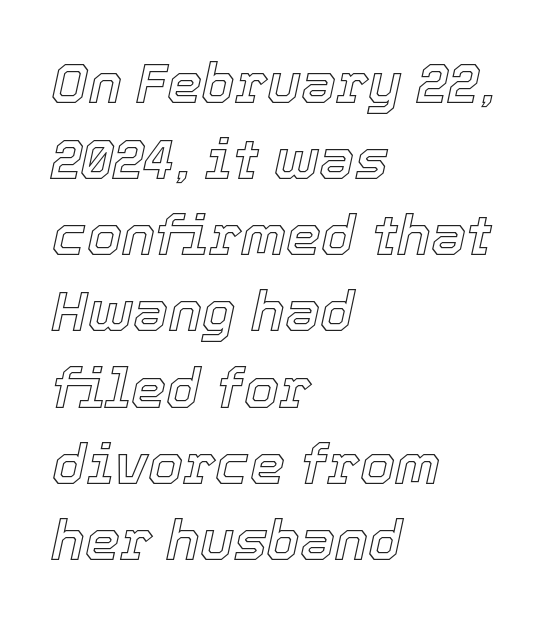
The image shows 56 px text type, italic (leaning right); set left-aligned, normal line spacing (1.36x), normal letter spacing, not underlined; a medium x-height.
